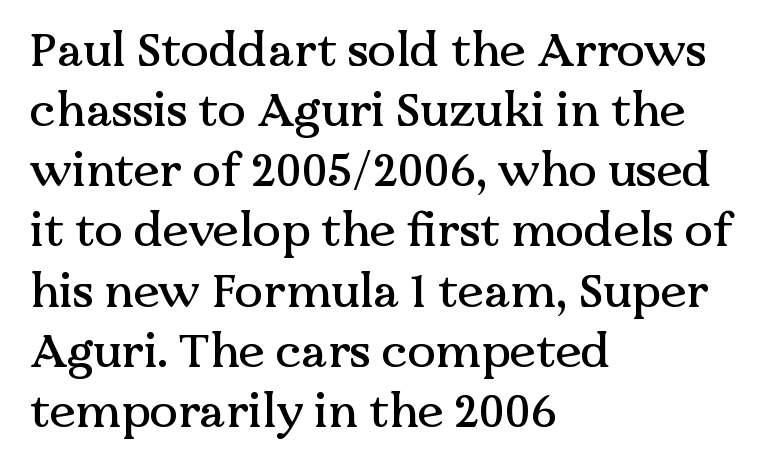
The image shows 47 px serif type, upright; set left-aligned, normal line spacing (1.28x), normal letter spacing, not underlined; medium stroke contrast and a medium x-height.
